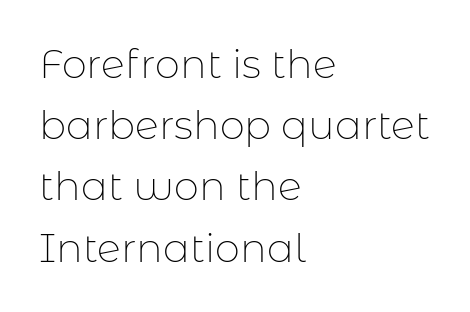
Q: Is the text bold? A: No.
Q: Is the text italic (slanted)? A: No, it is upright.
Q: Is the typeface a serif or a sans-serif typeface? A: Sans-serif.
Q: Is the text underlined? A: No.
Q: How is the paragraph aligned? A: Left-aligned.
Q: Is the spacing between letters normal or unusually wide? A: Normal.
Q: Is the spacing between lines tight, normal or loose? A: Normal.
Q: Width (condensed, normal, or wide)? A: Normal.
Q: Stroke contrast? A: Low.
Q: x-height? A: Medium.
Q: Monospaced? A: No.
